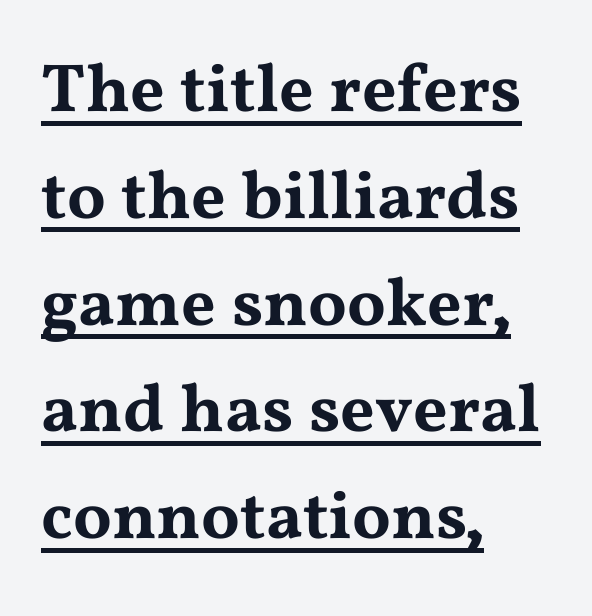
The image shows 68 px wide serif type, upright; set left-aligned, normal line spacing (1.57x), normal letter spacing, underlined; medium stroke contrast and a medium x-height.
